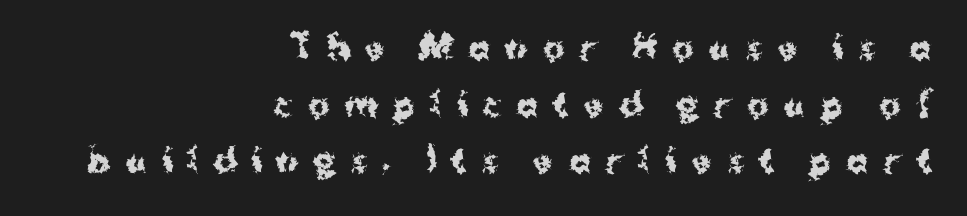
The image shows 32 px bold sans-serif type, upright; set right-aligned, line spacing 1.77x, unusually wide letter spacing (+0.47 em), not underlined; medium stroke contrast and a medium x-height.
